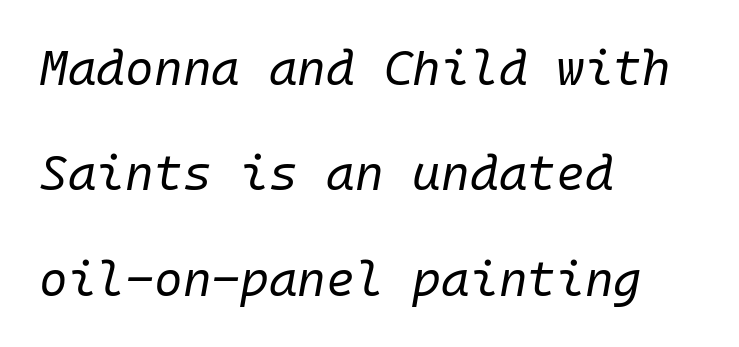
The image shows 49 px regular-weight type, italic (leaning right), monospaced; set left-aligned, loose line spacing (2.15x), normal letter spacing, not underlined; low stroke contrast and a medium x-height.
